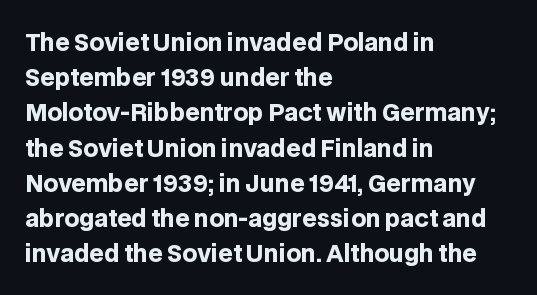
The image shows 23 px bold type, upright; set left-aligned, normal line spacing (1.53x), normal letter spacing, not underlined.
